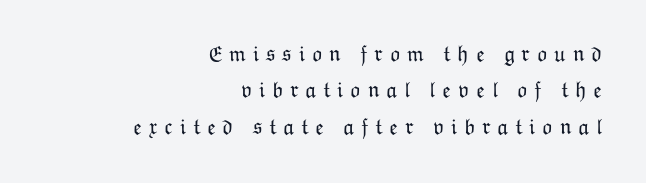
Q: Is the text bold? A: No.
Q: Is the text italic (slanted)? A: No, it is upright.
Q: Is the text underlined? A: No.
Q: How is the paragraph aligned? A: Right-aligned.
Q: Is the spacing between letters normal or unusually wide? A: Unusually wide.
Q: Is the spacing between lines tight, normal or loose? A: Normal.
